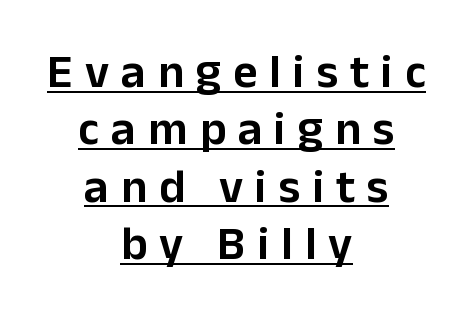
{"serif": "no", "italic": "no", "width": "normal", "stroke_contrast": "low", "x_height": "medium", "monospaced": "no", "underline": "yes", "align": "center", "line_spacing_ratio": 1.22, "letter_spacing": "wide", "letter_spacing_em": 0.26, "glyph_px": 47}
